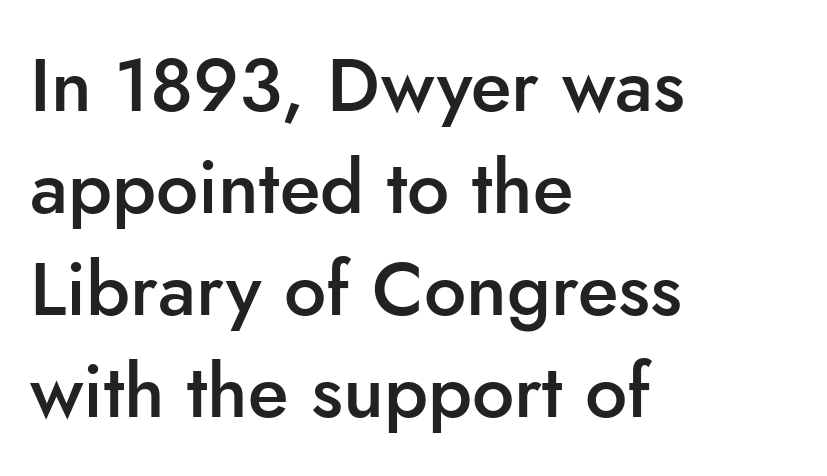
Q: Is the text bold? A: Semi-bold.
Q: Is the text italic (slanted)? A: No, it is upright.
Q: Is the typeface a serif or a sans-serif typeface? A: Sans-serif.
Q: Is the text underlined? A: No.
Q: How is the paragraph aligned? A: Left-aligned.
Q: Is the spacing between letters normal or unusually wide? A: Normal.
Q: Is the spacing between lines tight, normal or loose? A: Normal.
Q: Width (condensed, normal, or wide)? A: Normal.
Q: Stroke contrast? A: Low.
Q: x-height? A: Small.
Q: Monospaced? A: No.
